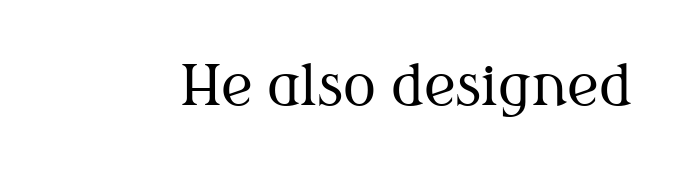
The image shows 55 px regular-weight serif type, upright; set normal letter spacing, not underlined; medium stroke contrast and a medium x-height.
